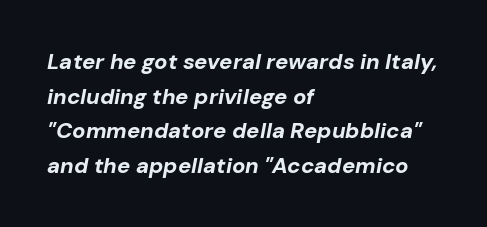
Q: Is the text bold? A: Yes.
Q: Is the text italic (slanted)? A: Yes, it leans right by about 10 degrees.
Q: Is the text underlined? A: No.
Q: How is the paragraph aligned? A: Left-aligned.
Q: Is the spacing between letters normal or unusually wide? A: Normal.
Q: Is the spacing between lines tight, normal or loose? A: Normal.
